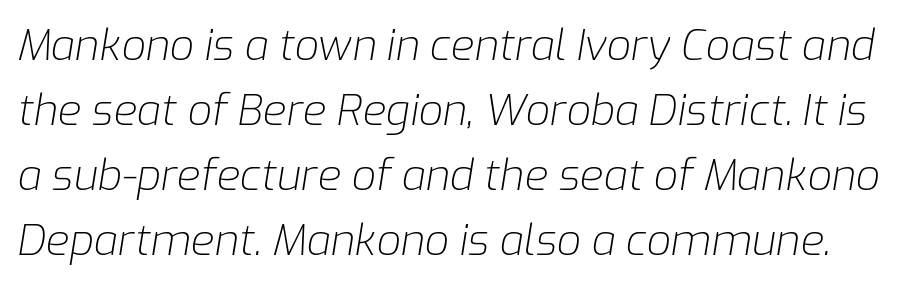
Looks like regular typesetting: each glyph gets only the width it needs. Slanted lettering throughout. Each word holds together tightly as a unit, with standard inter-letter gaps. Notice how descenders clear the ascenders below comfortably — that's standard leading.
